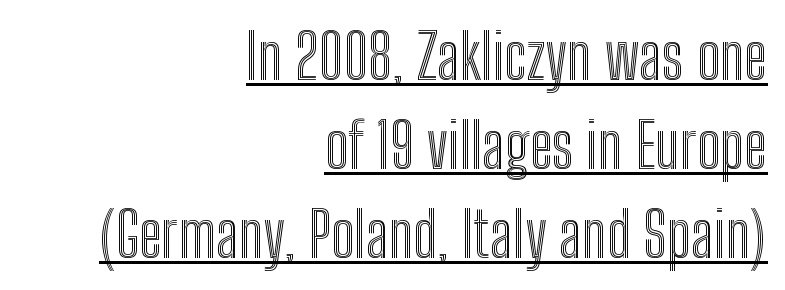
Q: Is the text italic (slanted)? A: No, it is upright.
Q: Is the text underlined? A: Yes.
Q: How is the paragraph aligned? A: Right-aligned.
Q: Is the spacing between letters normal or unusually wide? A: Normal.
Q: Is the spacing between lines tight, normal or loose? A: Normal.
Q: Width (condensed, normal, or wide)? A: Condensed.
Q: x-height? A: Medium.
Q: Monospaced? A: No.
